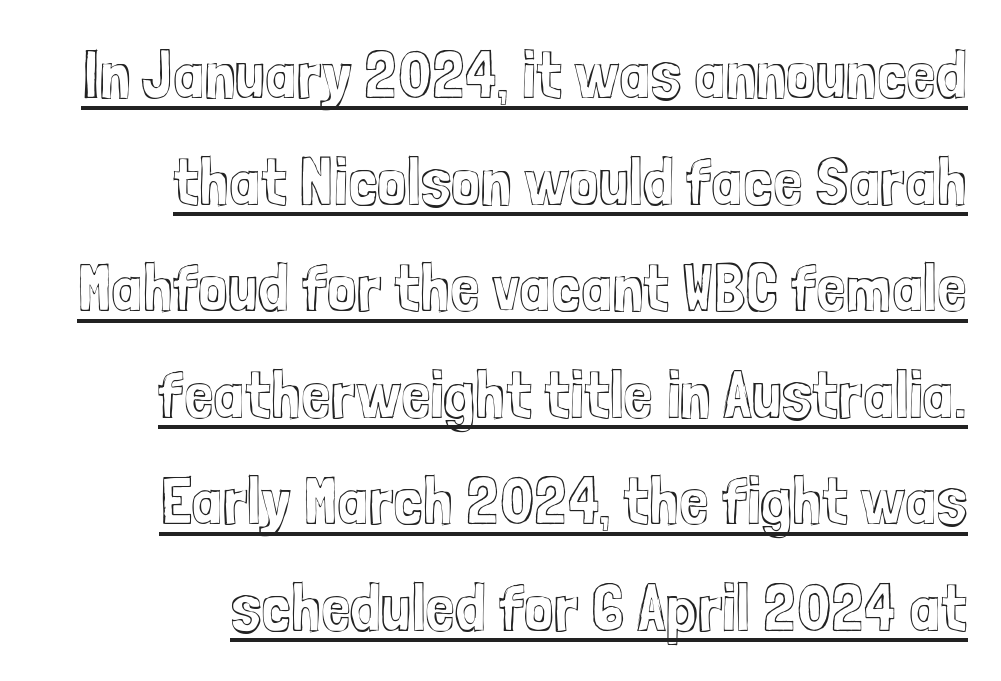
The image shows 67 px condensed type, upright; set normal line spacing (1.59x), normal letter spacing, underlined; a medium x-height.
